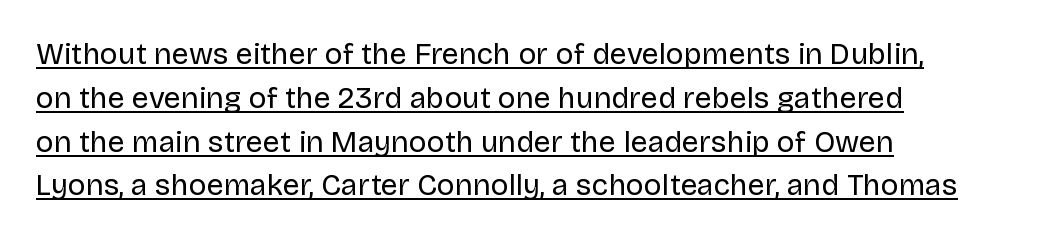
Q: Is the text bold? A: No.
Q: Is the text italic (slanted)? A: No, it is upright.
Q: Is the typeface a serif or a sans-serif typeface? A: Sans-serif.
Q: Is the text underlined? A: Yes.
Q: How is the paragraph aligned? A: Left-aligned.
Q: Is the spacing between letters normal or unusually wide? A: Normal.
Q: Is the spacing between lines tight, normal or loose? A: Normal.
Q: Width (condensed, normal, or wide)? A: Normal.
Q: Stroke contrast? A: Low.
Q: x-height? A: Large.
Q: Monospaced? A: No.
